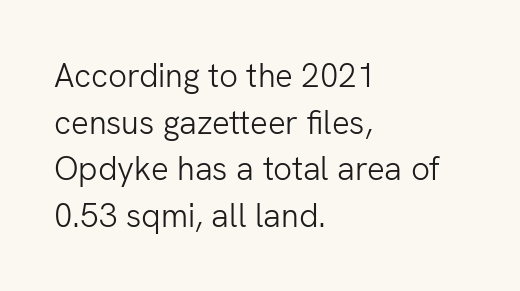
The passage shown is typed in a proportional face where columns would drift. The letters carry no serifs — their stems end cleanly without finishing strokes. Compared with typical paragraphs, the rows here are spaced about the same. The face used here is rendered with its standard letterfit. Bare-footed words on every line. The lettering stays uniformly vertical, giving the passage a roman look.
